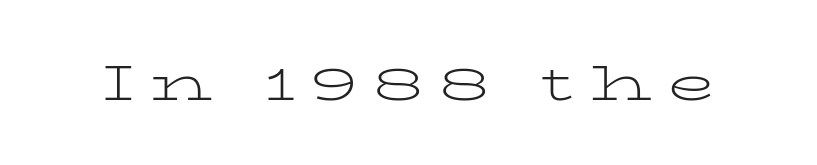
Q: Is the text bold? A: No.
Q: Is the text italic (slanted)? A: No, it is upright.
Q: Is the typeface a serif or a sans-serif typeface? A: Serif.
Q: Is the text underlined? A: No.
Q: Is the spacing between letters normal or unusually wide? A: Unusually wide.
Q: Width (condensed, normal, or wide)? A: Wide.
Q: Stroke contrast? A: Low.
Q: x-height? A: Medium.
Q: Monospaced? A: No.
